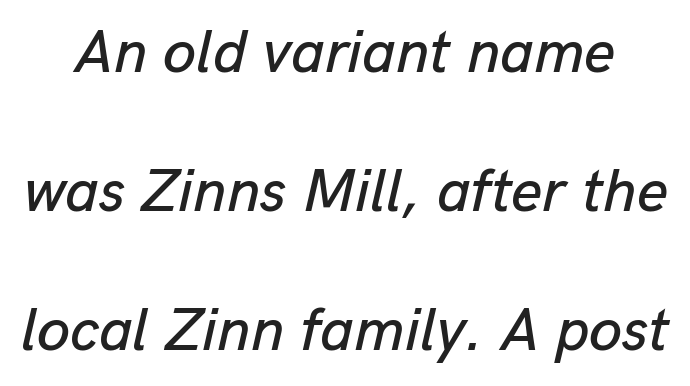
The image shows 60 px text type, italic (leaning right); set loose line spacing (2.32x), normal letter spacing, not underlined; low stroke contrast and a medium x-height.
